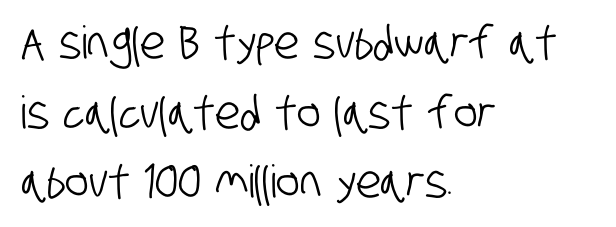
Is this a fixed-width face? No — the glyphs have proportional, varying widths. Nobody touched the tracking dial on this one. Unmarked baselines from the first word to the last. Look at the bottom of the vertical strokes: they stop flat, with no serifs.
